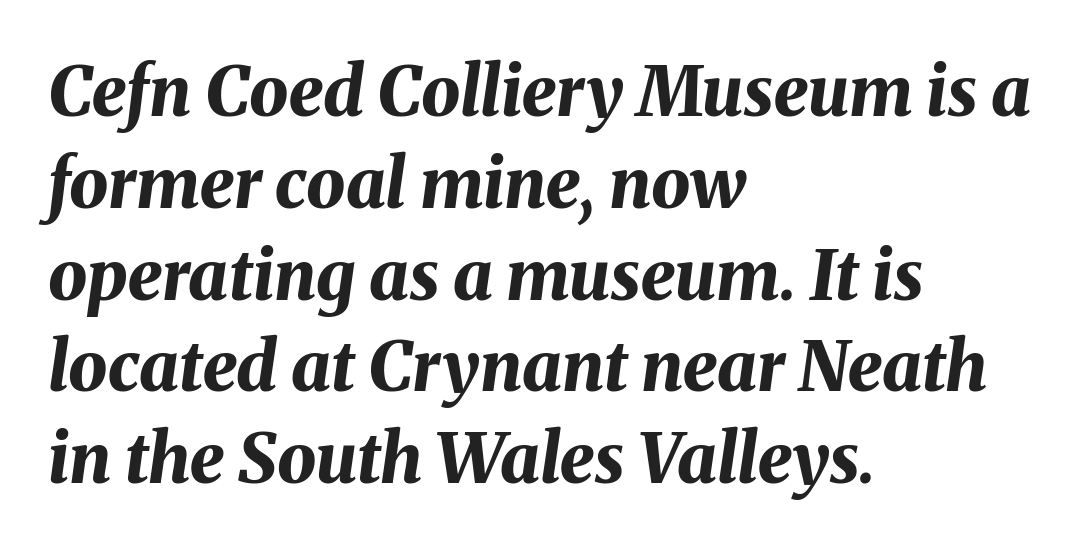
These lines sit exactly where default settings would place them. Casual observation: everything's shoved over to the left. Underline: absent. Its strokes are broad and dark, the hallmark of bold type.
